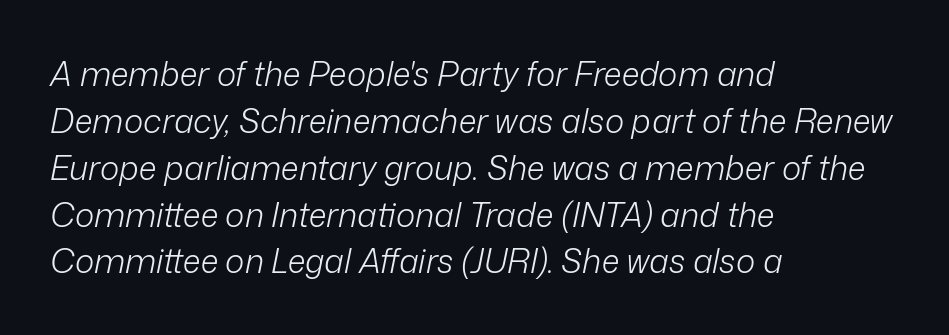
Rendered with sloped, italic letterforms. The passage shown has conventional tracking throughout. Descenders are the only things crossing below the line. The typeface has the unassuming heft of standard copy or less. These lines are rendered in a variable-pitch font. What's the leading like? Ordinary, nothing unusual.
